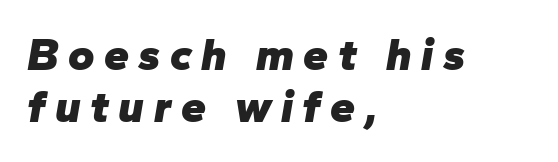
Q: Is the text bold? A: Yes.
Q: Is the text italic (slanted)? A: Yes, it leans right by about 10 degrees.
Q: Is the text underlined? A: No.
Q: How is the paragraph aligned? A: Left-aligned.
Q: Is the spacing between letters normal or unusually wide? A: Unusually wide.
Q: Width (condensed, normal, or wide)? A: Normal.
Q: Stroke contrast? A: Low.
Q: x-height? A: Medium.
Q: Monospaced? A: No.
